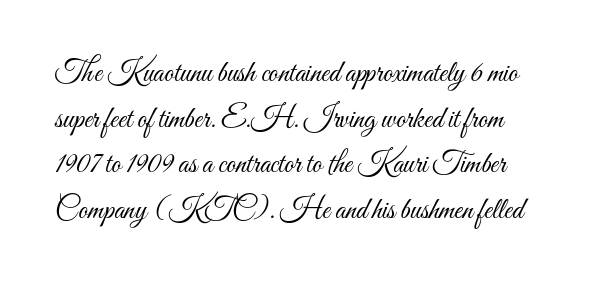
The image shows 30 px light, condensed type; set normal line spacing (1.52x), normal letter spacing, not underlined; medium stroke contrast and a small x-height.
